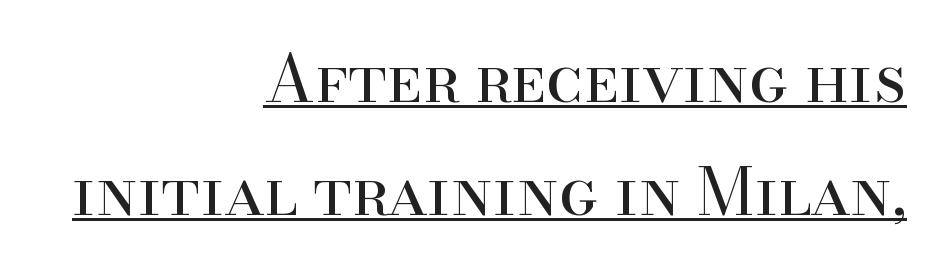
Q: Is the text bold? A: No.
Q: Is the text italic (slanted)? A: No, it is upright.
Q: Is the typeface a serif or a sans-serif typeface? A: Serif.
Q: Is the text underlined? A: Yes.
Q: How is the paragraph aligned? A: Right-aligned.
Q: Is the spacing between letters normal or unusually wide? A: Normal.
Q: Width (condensed, normal, or wide)? A: Normal.
Q: Stroke contrast? A: High.
Q: x-height? A: Small.
Q: Monospaced? A: No.
